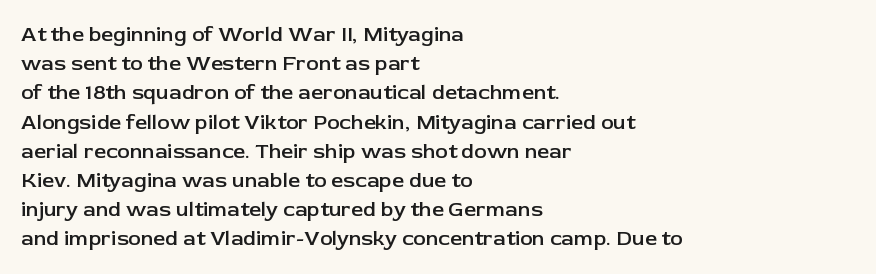
Q: Is the text bold? A: Semi-bold.
Q: Is the text italic (slanted)? A: No, it is upright.
Q: Is the text underlined? A: No.
Q: How is the paragraph aligned? A: Left-aligned.
Q: Is the spacing between letters normal or unusually wide? A: Normal.
Q: Is the spacing between lines tight, normal or loose? A: Normal.
